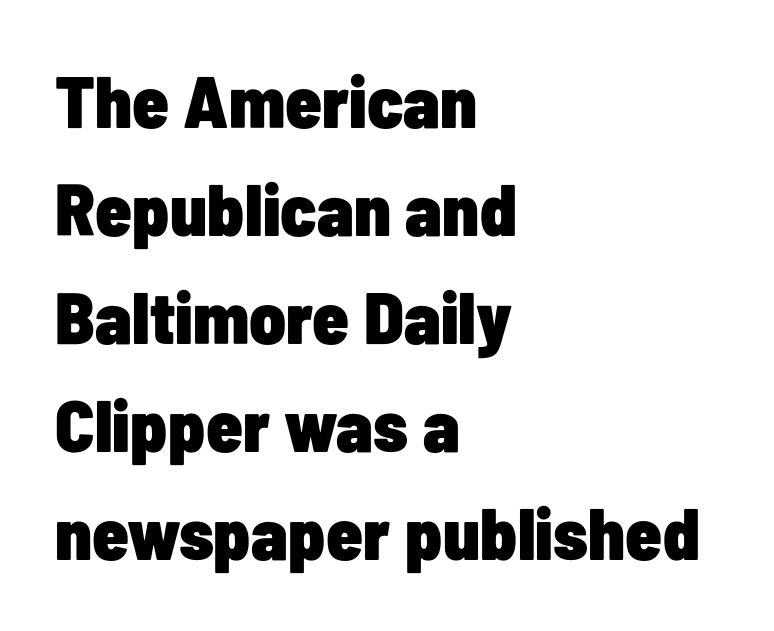
{"serif": "no", "italic": "no", "bold": "yes", "weight": "heavy", "width": "condensed", "stroke_contrast": "low", "x_height": "medium", "monospaced": "no", "underline": "no", "align": "left", "line_spacing": "normal", "line_spacing_ratio": 1.48, "letter_spacing": "normal", "letter_spacing_em": 0.0, "glyph_px": 73}
